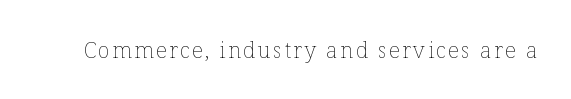
{"italic": "no", "bold": "no", "underline": "no", "glyph_px": 22}
